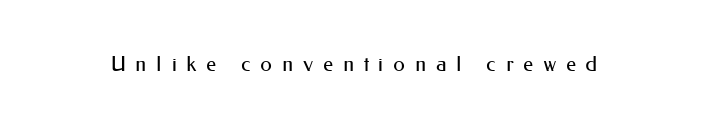
The image shows 21 px text type, upright; set unusually wide letter spacing (+0.46 em), not underlined.
